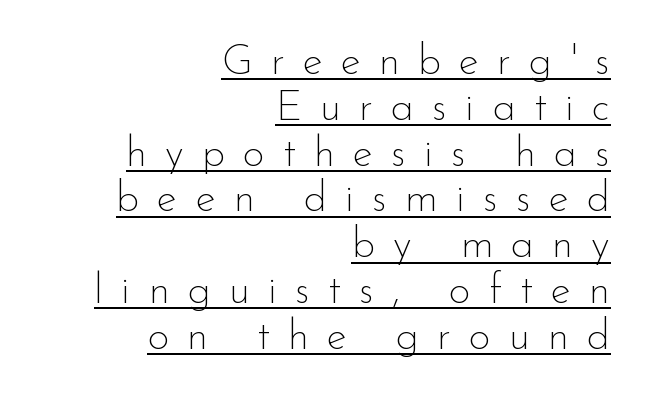
The image shows 42 px thin sans-serif type, upright; set right-aligned, tight line spacing (1.09x), unusually wide letter spacing (+0.43 em), underlined; low stroke contrast and a small x-height.
